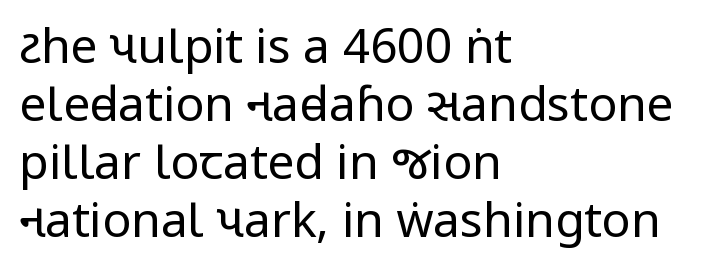
The image shows 48 px regular-weight, condensed sans-serif type, upright; set left-aligned, line spacing 1.21x, normal letter spacing, not underlined; low stroke contrast and a large x-height.
